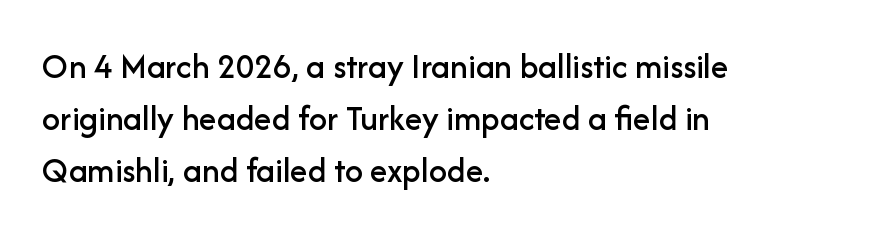
The image shows 36 px sans-serif type, upright; set left-aligned, normal line spacing (1.45x), normal letter spacing, not underlined; low stroke contrast and a medium x-height.
